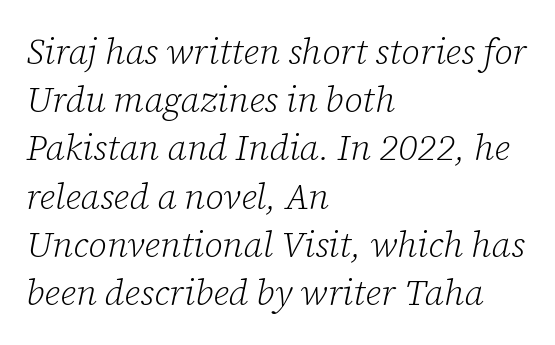
{"serif": "yes", "italic": "yes", "lean": "right", "slant_degrees": 12, "bold": "no", "weight": "light", "width": "normal", "stroke_contrast": "low", "x_height": "medium", "monospaced": "no", "underline": "no", "align": "left", "line_spacing": "normal", "line_spacing_ratio": 1.34, "letter_spacing": "normal", "letter_spacing_em": 0.0, "glyph_px": 36}
